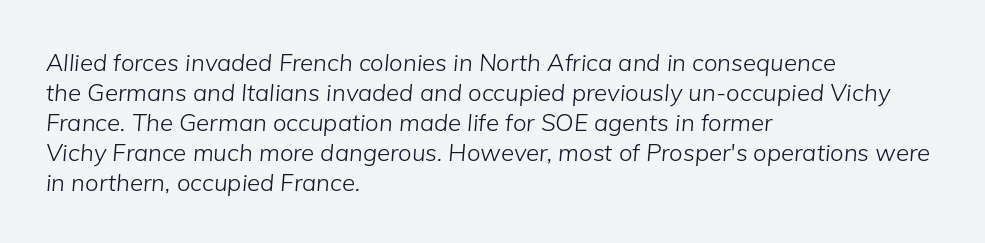
A bare baseline throughout the passage. Looking at the ascenders, they clearly lean. Quick note: interline space is typical. Weight: regular or lighter.
